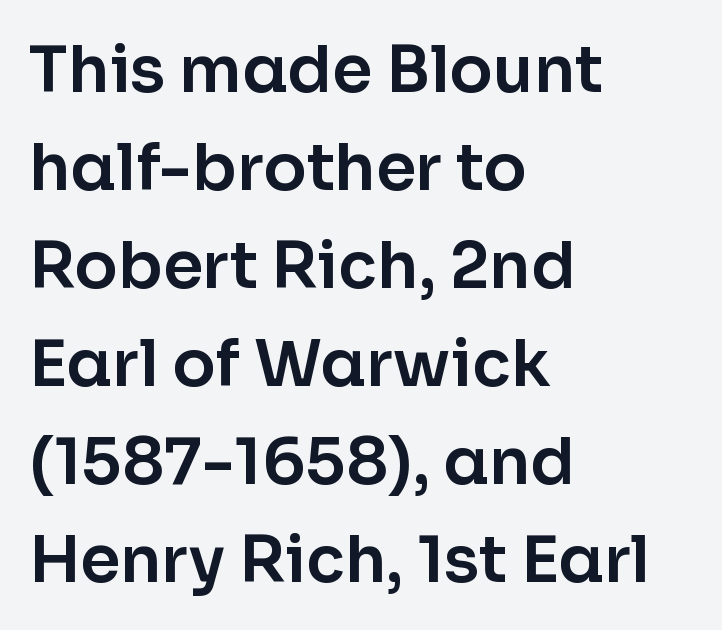
Q: Is the text italic (slanted)? A: No, it is upright.
Q: Is the typeface a serif or a sans-serif typeface? A: Sans-serif.
Q: Is the text underlined? A: No.
Q: How is the paragraph aligned? A: Left-aligned.
Q: Is the spacing between letters normal or unusually wide? A: Normal.
Q: Is the spacing between lines tight, normal or loose? A: Normal.
Q: Width (condensed, normal, or wide)? A: Normal.
Q: Stroke contrast? A: Low.
Q: x-height? A: Medium.
Q: Monospaced? A: No.
